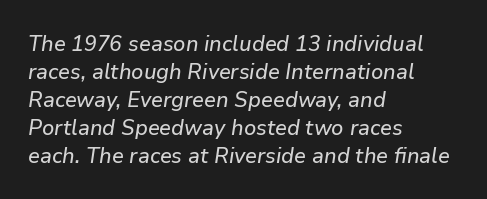
{"italic": "yes", "lean": "right", "slant_degrees": 9, "underline": "no", "align": "left", "line_spacing": "normal", "line_spacing_ratio": 1.27, "letter_spacing": "normal", "letter_spacing_em": 0.0, "glyph_px": 22}
